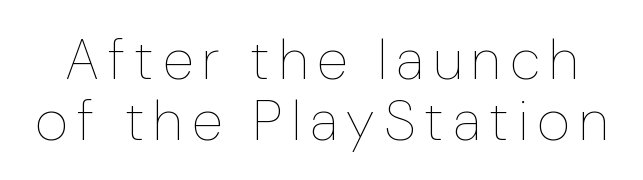
Q: Is the text bold? A: No.
Q: Is the text italic (slanted)? A: No, it is upright.
Q: Is the text underlined? A: No.
Q: Is the spacing between lines tight, normal or loose? A: Tight.
Q: Width (condensed, normal, or wide)? A: Normal.
Q: Stroke contrast? A: Low.
Q: x-height? A: Medium.
Q: Monospaced? A: No.
